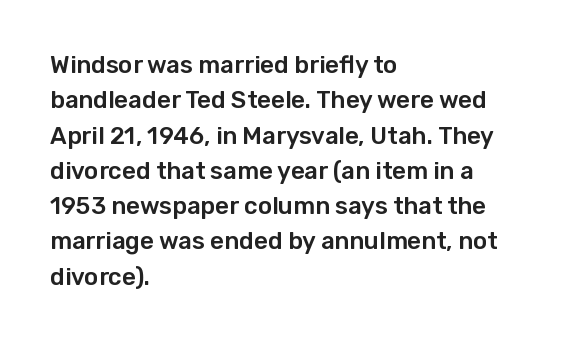
Q: Is the text italic (slanted)? A: No, it is upright.
Q: Is the text underlined? A: No.
Q: How is the paragraph aligned? A: Left-aligned.
Q: Is the spacing between letters normal or unusually wide? A: Normal.
Q: Is the spacing between lines tight, normal or loose? A: Normal.
